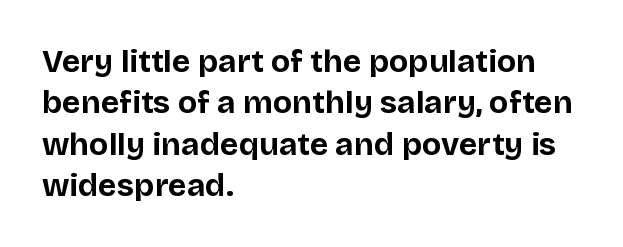
The image shows 32 px bold sans-serif type, upright; set left-aligned, normal line spacing (1.29x), normal letter spacing, not underlined; low stroke contrast and a large x-height.
